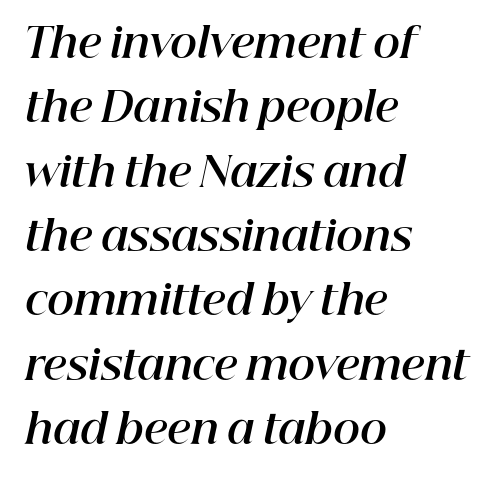
Q: Is the text bold? A: Yes.
Q: Is the text italic (slanted)? A: Yes, it leans right by about 12 degrees.
Q: Is the text underlined? A: No.
Q: How is the paragraph aligned? A: Left-aligned.
Q: Is the spacing between letters normal or unusually wide? A: Normal.
Q: Is the spacing between lines tight, normal or loose? A: Normal.
Q: Width (condensed, normal, or wide)? A: Normal.
Q: Stroke contrast? A: High.
Q: x-height? A: Medium.
Q: Monospaced? A: No.
